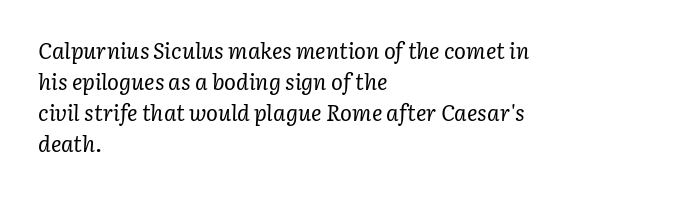
The image shows 22 px text type, italic (leaning right); set left-aligned, normal line spacing (1.41x), normal letter spacing, not underlined.
